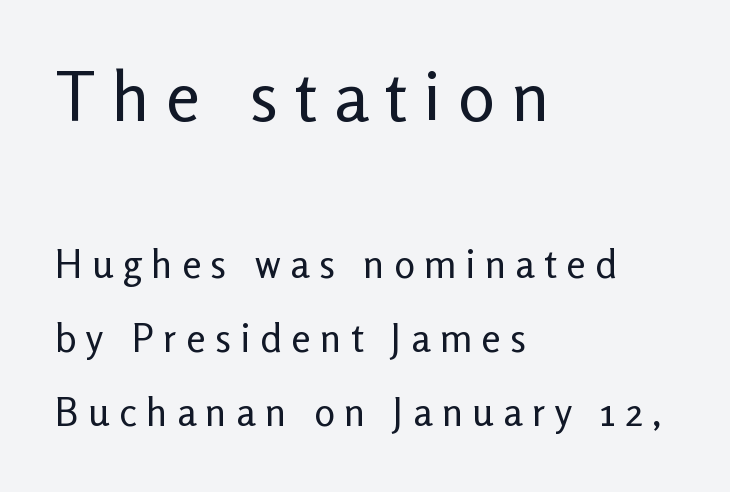
The font sits on the lighter half of the weight spectrum, regular included. Is there much room between lines? Yes — plenty of vertical air separates them. The face used here appears at its bigger size in the upper chunk. Note the varied advance widths — an 'i' is clearly narrower than an 'm'. The zone under the glyphs is completely vacant. Layout note: lines flush left.
